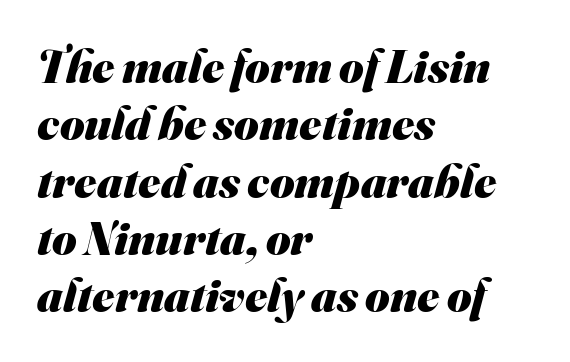
The letterforms sit shoulder to shoulder at normal distance. This is heavy type, rendered in bold. Letterform terminals end flat and unadorned throughout the passage. Where is the straight margin? On the left. The foot of each line stays bare and open.
